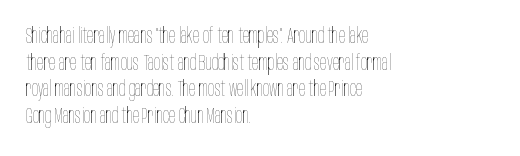
The image shows 21 px text type, upright; set left-aligned, normal line spacing (1.27x), normal letter spacing, not underlined.
